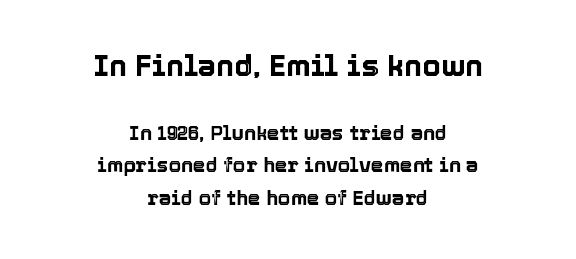
The image shows 30 px text type, upright; set centered, normal line spacing (1.63x), normal letter spacing, not underlined; the first (top) block is 1.5x larger; a medium x-height.
